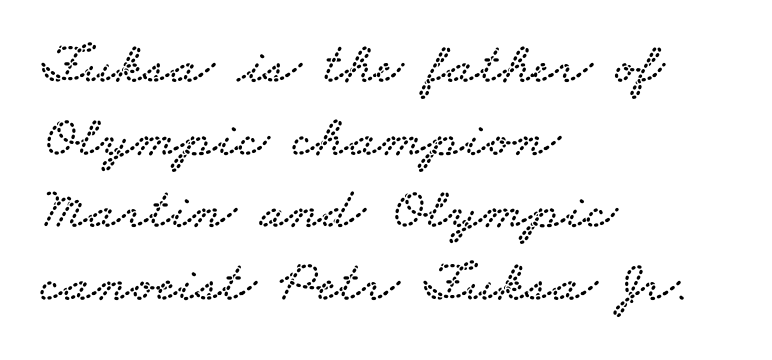
{"width": "wide", "stroke_contrast": "low", "x_height": "small", "monospaced": "no", "underline": "no", "align": "left", "line_spacing_ratio": 1.23, "letter_spacing": "normal", "letter_spacing_em": 0.0, "glyph_px": 59}
